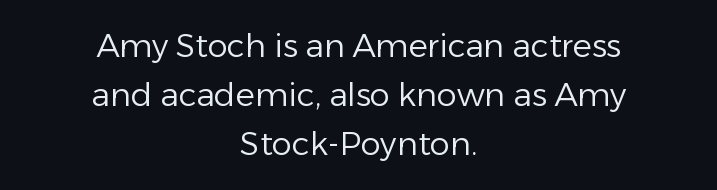
Q: Is the text bold? A: No.
Q: Is the text italic (slanted)? A: No, it is upright.
Q: Is the typeface a serif or a sans-serif typeface? A: Sans-serif.
Q: Is the text underlined? A: No.
Q: How is the paragraph aligned? A: Centered.
Q: Is the spacing between letters normal or unusually wide? A: Normal.
Q: Is the spacing between lines tight, normal or loose? A: Normal.
Q: Width (condensed, normal, or wide)? A: Normal.
Q: Stroke contrast? A: Low.
Q: x-height? A: Medium.
Q: Monospaced? A: No.
